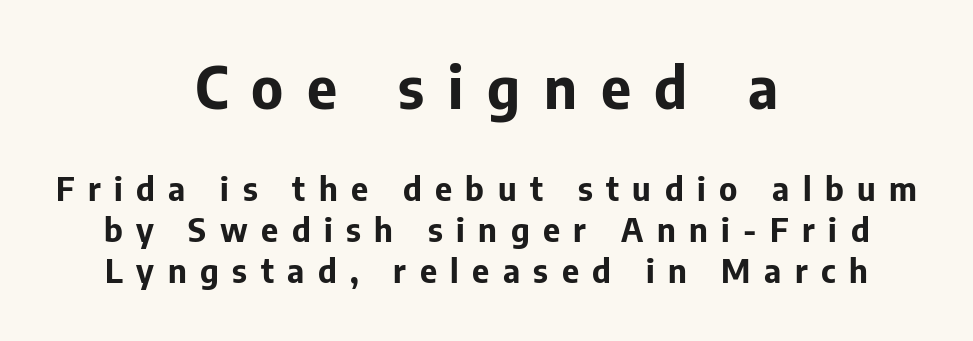
Q: Is the text bold? A: Yes.
Q: Is the text italic (slanted)? A: No, it is upright.
Q: Is the typeface a serif or a sans-serif typeface? A: Sans-serif.
Q: Is the text underlined? A: No.
Q: How is the paragraph aligned? A: Centered.
Q: Is the spacing between letters normal or unusually wide? A: Unusually wide.
Q: Which block of text is set in a larger size, the first (top) or the second (bottom)? A: The first (top) one.
Q: Width (condensed, normal, or wide)? A: Normal.
Q: Stroke contrast? A: Low.
Q: x-height? A: Medium.
Q: Monospaced? A: No.
